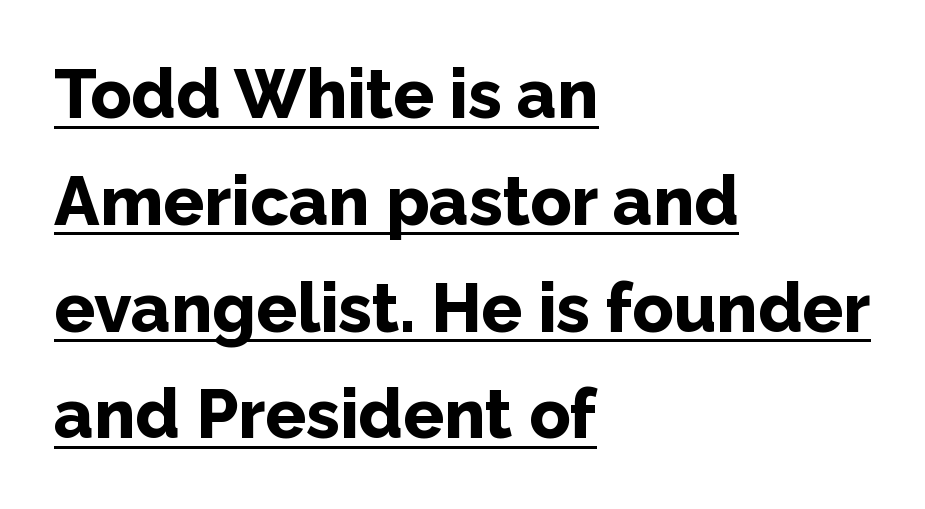
The face used here appears with an underline applied. Compared with an ordinary text face, these strokes are far heavier — a full bold. How are the letters spaced? Ordinarily, with no added tracking. The type family on display is of the sans-serif kind.
